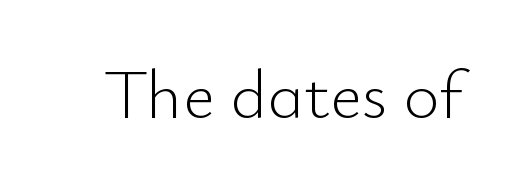
{"serif": "no", "italic": "no", "bold": "no", "weight": "light", "width": "normal", "stroke_contrast": "low", "x_height": "small", "monospaced": "no", "underline": "no", "letter_spacing": "normal", "letter_spacing_em": 0.0, "glyph_px": 69}
